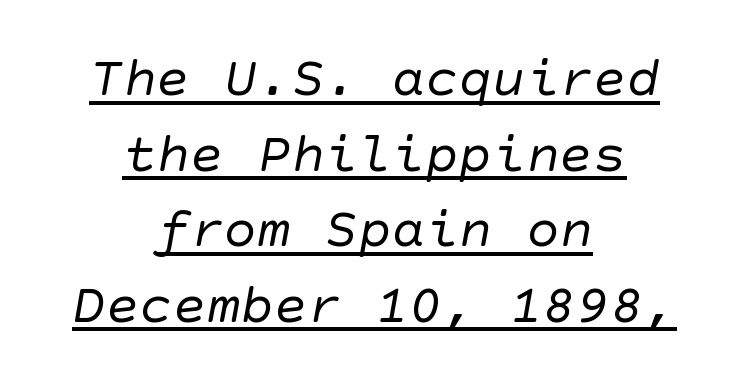
The image shows 56 px regular-weight sans-serif type; set centered, normal line spacing (1.35x), normal letter spacing, underlined; low stroke contrast and a large x-height.
